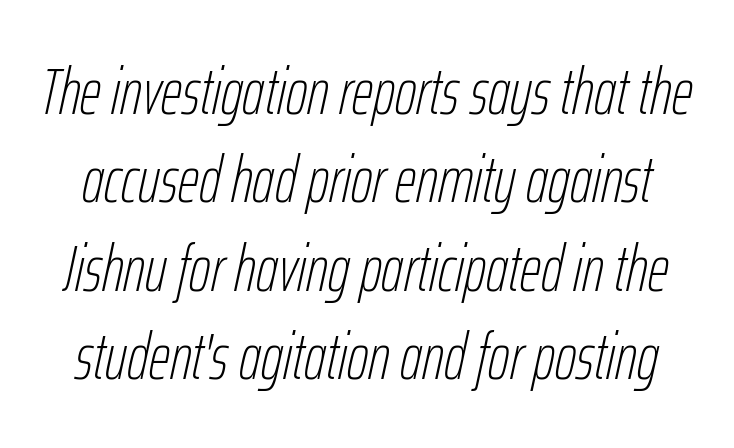
Q: Is the text bold? A: No.
Q: Is the text italic (slanted)? A: Yes, it leans right by about 12 degrees.
Q: Is the text underlined? A: No.
Q: Is the spacing between letters normal or unusually wide? A: Normal.
Q: Is the spacing between lines tight, normal or loose? A: Normal.
Q: Width (condensed, normal, or wide)? A: Condensed.
Q: Stroke contrast? A: Low.
Q: x-height? A: Medium.
Q: Monospaced? A: No.
